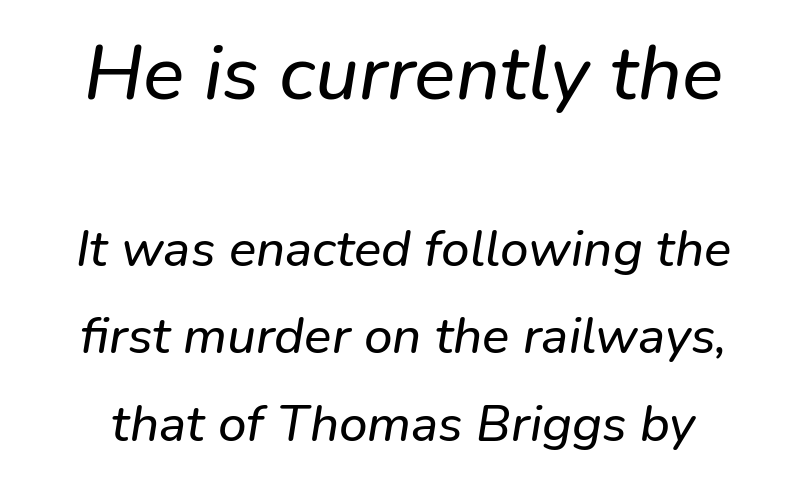
{"serif": "no", "width": "normal", "stroke_contrast": "low", "x_height": "medium", "monospaced": "no", "underline": "no", "align": "center", "line_spacing_ratio": 1.71, "letter_spacing": "normal", "letter_spacing_em": 0.0, "larger_block": "first", "size_ratio": 1.51, "glyph_px": 77}
